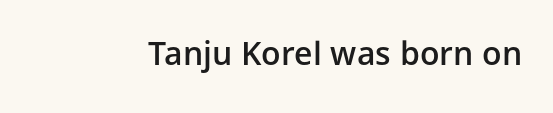
The image shows 32 px semibold sans-serif type, upright; set normal letter spacing, not underlined; low stroke contrast and a medium x-height.
